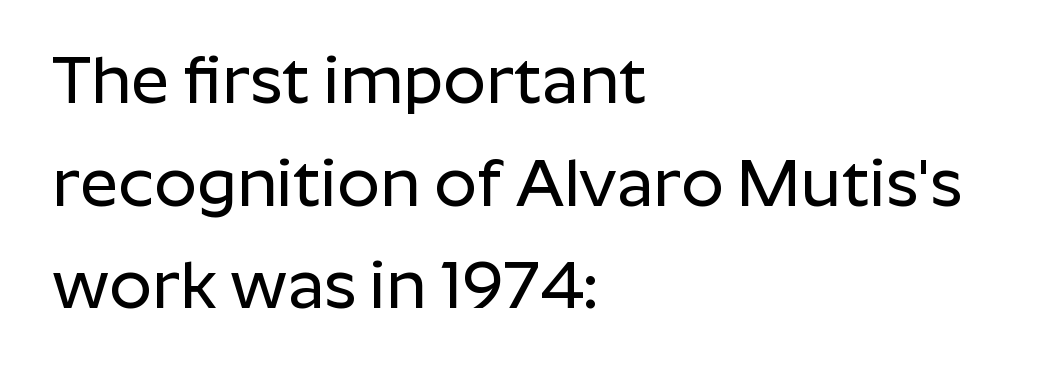
The font's upright variant was chosen for this text. Typographically, this falls in the sans-serif category. The letters sit at their default tracking, neither squeezed nor spread. Honestly, the row spacing looks completely unremarkable. Line beginnings align vertically; line endings do not. The passage shown is typed in a proportional face where columns would drift.
